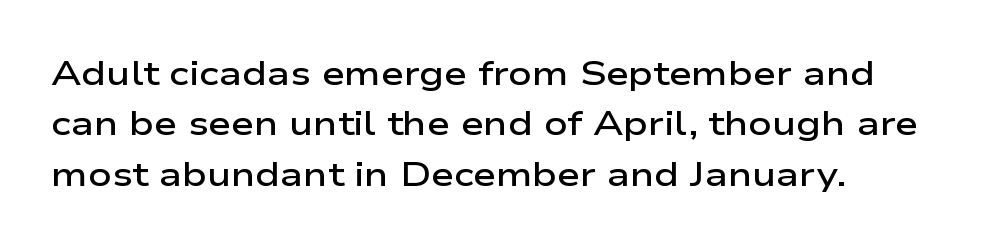
The image shows 33 px semibold, wide sans-serif type, upright; set left-aligned, normal line spacing (1.53x), normal letter spacing, not underlined; low stroke contrast and a medium x-height.
